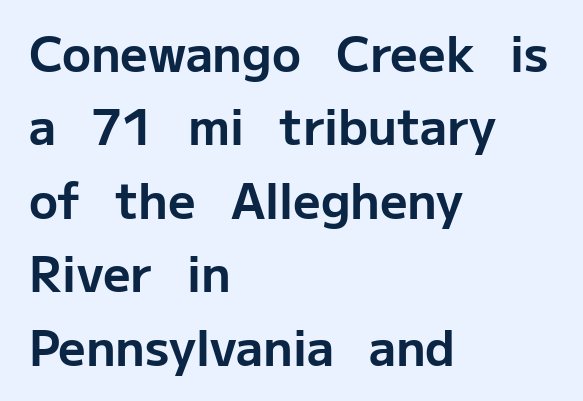
{"serif": "no", "italic": "no", "bold": "yes", "weight": "bold", "width": "normal", "stroke_contrast": "low", "x_height": "medium", "monospaced": "no", "underline": "no", "align": "left", "line_spacing": "normal", "line_spacing_ratio": 1.53, "letter_spacing": "normal", "letter_spacing_em": 0.0, "glyph_px": 48}
